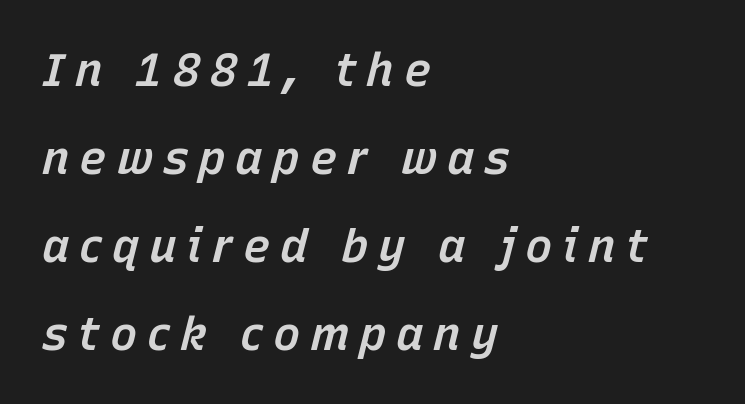
{"italic": "yes", "lean": "right", "slant_degrees": 15, "bold": "semi", "weight": "semibold", "width": "normal", "stroke_contrast": "low", "x_height": "medium", "monospaced": "no", "underline": "no", "align": "left", "line_spacing": "loose", "line_spacing_ratio": 1.91, "letter_spacing": "wide", "letter_spacing_em": 0.21, "glyph_px": 46}
